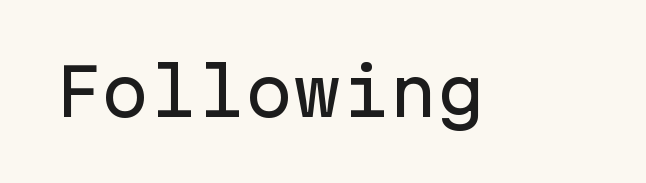
No extra tracking has been applied to these lines. The glyphs are unaccompanied by any horizontal stroke below them. Do the characters align in a grid? Yes, the font is monospaced. The typography opts for an upright posture over an oblique one. Stroke terminals: plain, sans-serif.
